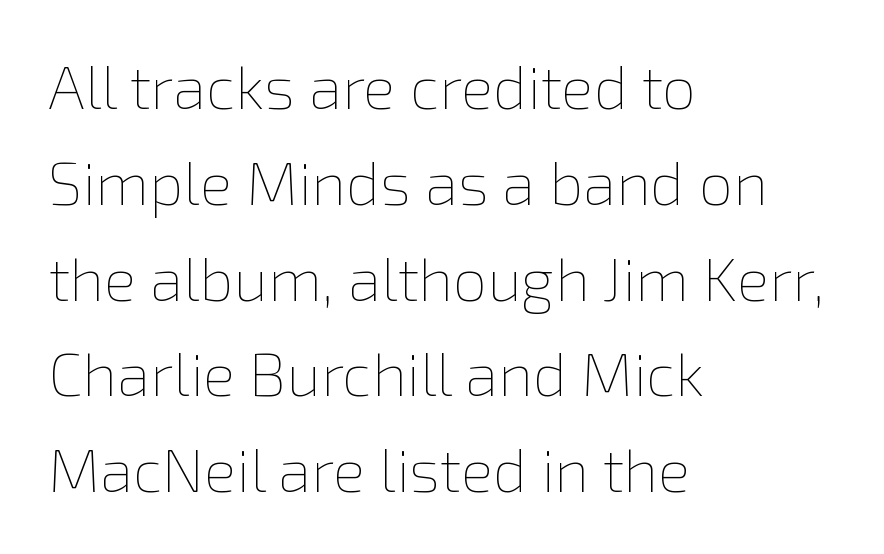
{"italic": "no", "bold": "no", "weight": "thin", "width": "normal", "x_height": "medium", "monospaced": "no", "underline": "no", "align": "left", "line_spacing": "normal", "line_spacing_ratio": 1.57, "letter_spacing": "normal", "letter_spacing_em": 0.0, "glyph_px": 61}
